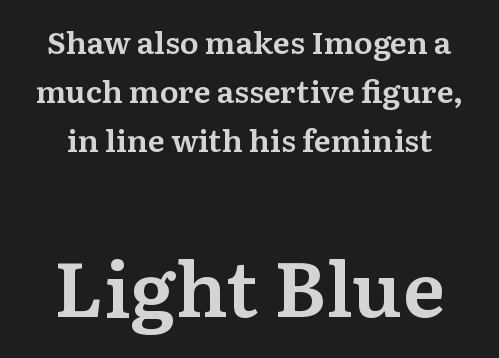
{"serif": "yes", "italic": "no", "width": "normal", "stroke_contrast": "medium", "x_height": "medium", "monospaced": "no", "underline": "no", "align": "center", "line_spacing": "normal", "line_spacing_ratio": 1.58, "letter_spacing": "normal", "letter_spacing_em": 0.0, "larger_block": "second", "size_ratio": 2.48, "glyph_px": 77}
